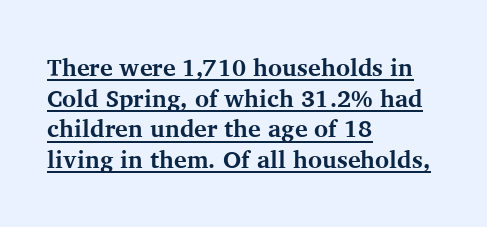
If you measured baseline to baseline, you'd find a middling distance. Each glyph is drawn with heavy, bold strokes. Underline: present. Each line starts at the same left margin while the right side varies. Tracking value appears to be zero — textbook default spacing.
